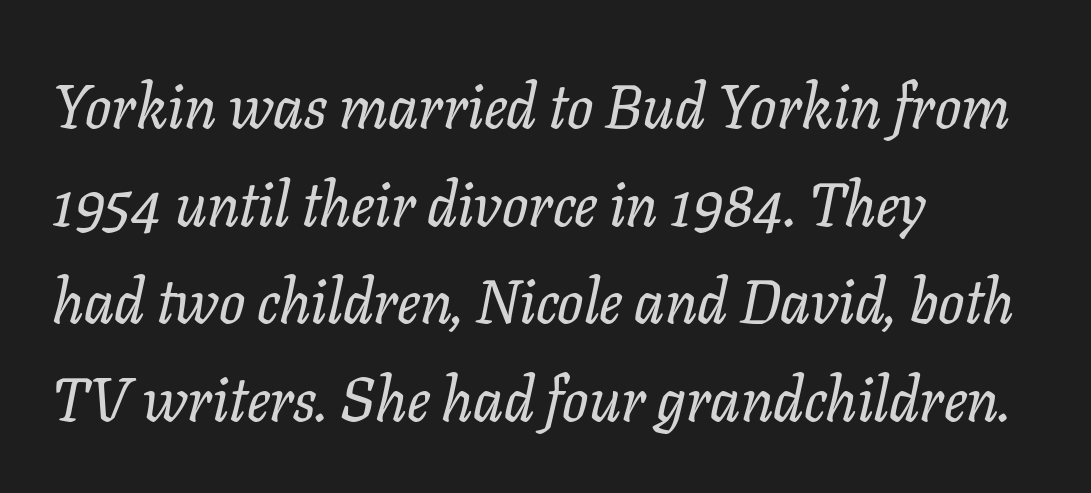
Each row of text sits above clean, open space. If you drew a line through each stem, it would be angled. Font category for this specimen: serif. The typesetter chose a ragged-right arrangement here. This sample uses plain, unmodified letter spacing.
